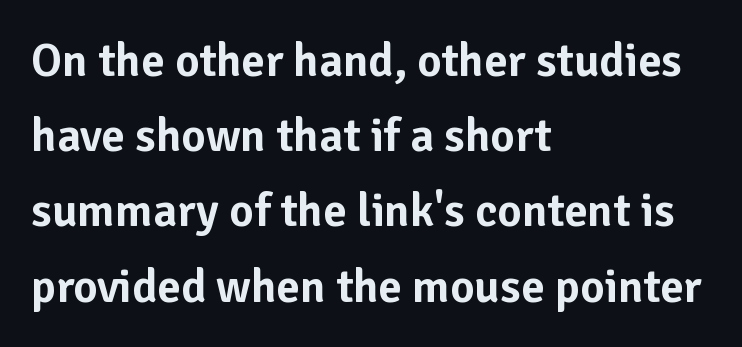
The image shows 47 px sans-serif type, upright; set left-aligned, normal line spacing (1.6x), normal letter spacing, not underlined; low stroke contrast and a medium x-height.
